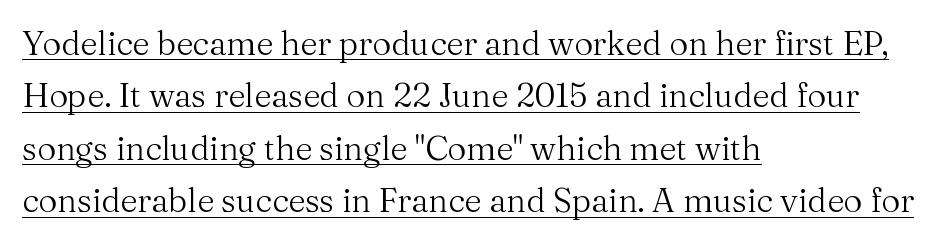
{"serif": "yes", "italic": "no", "bold": "no", "weight": "regular", "width": "normal", "stroke_contrast": "medium", "x_height": "medium", "monospaced": "no", "underline": "yes", "align": "left", "line_spacing": "normal", "line_spacing_ratio": 1.59, "letter_spacing": "normal", "letter_spacing_em": 0.0, "glyph_px": 33}
